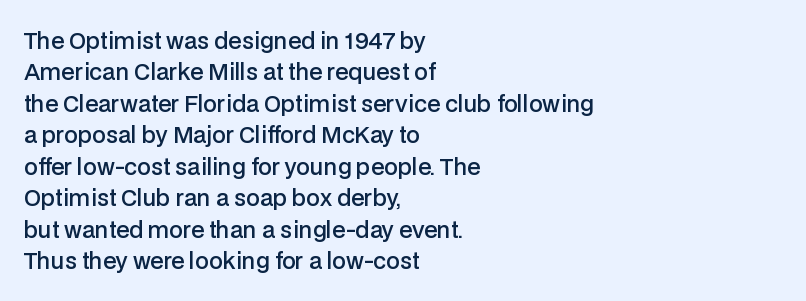
Successive baselines arrive at the customary interval. Horizontally, the lines are justified to the leading edge only. Short note: letters normally spaced. Emphasis by weight is partial: semibold. The gap between lines stays unmarked. Ordinary non-slanted type is in use.
